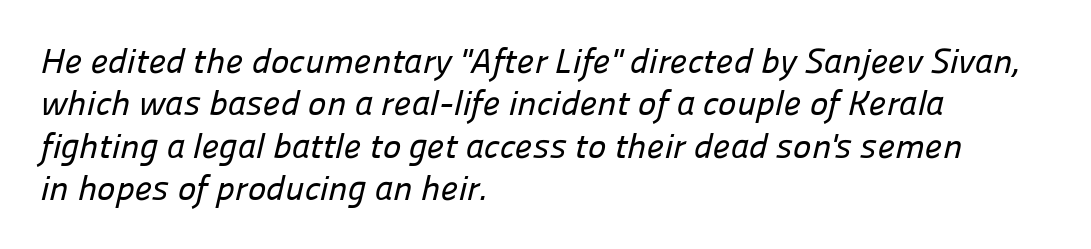
The image shows 35 px sans-serif type; set left-aligned, line spacing 1.21x, normal letter spacing, not underlined; low stroke contrast and a medium x-height.
